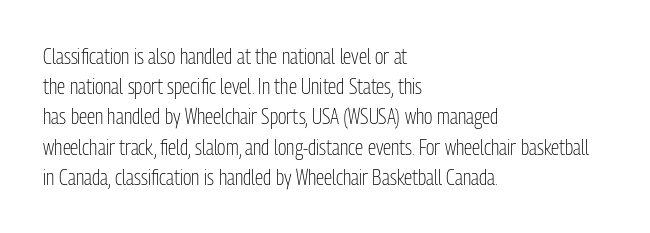
The image shows 21 px text type, upright; set left-aligned, normal line spacing (1.44x), normal letter spacing, not underlined.
